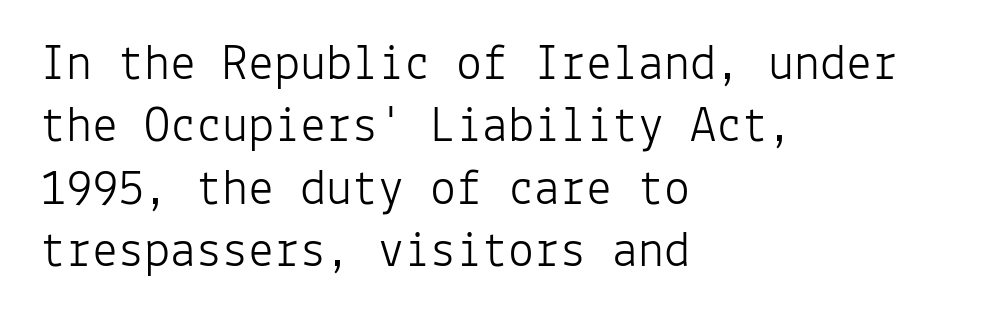
Q: Is the text bold? A: No.
Q: Is the text italic (slanted)? A: No, it is upright.
Q: Is the typeface a serif or a sans-serif typeface? A: Sans-serif.
Q: Is the text underlined? A: No.
Q: How is the paragraph aligned? A: Left-aligned.
Q: Is the spacing between letters normal or unusually wide? A: Normal.
Q: Width (condensed, normal, or wide)? A: Normal.
Q: Stroke contrast? A: Low.
Q: x-height? A: Medium.
Q: Monospaced? A: Yes.
